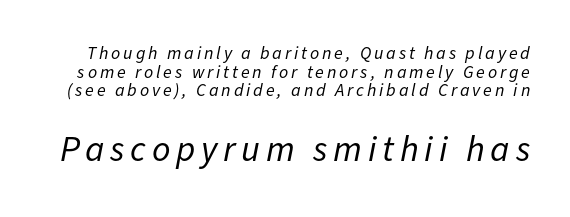
{"italic": "yes", "lean": "right", "slant_degrees": 11, "bold": "no", "weight": "regular", "width": "normal", "stroke_contrast": "low", "x_height": "medium", "monospaced": "no", "underline": "no", "line_spacing": "tight", "line_spacing_ratio": 1.03, "larger_block": "second", "size_ratio": 2.0, "glyph_px": 36}
